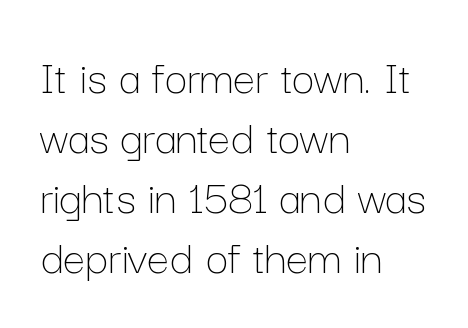
The image shows 50 px thin type, upright; set left-aligned, line spacing 1.2x, normal letter spacing, not underlined; low stroke contrast and a medium x-height.
